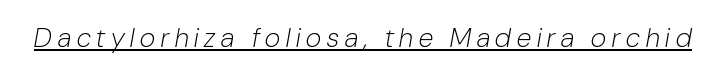
The type is letterspaced generously, with wide tracking. Weight: not bold — regular or lighter. Every word sits above its own underline. Slant detected: the letters are inclined.
